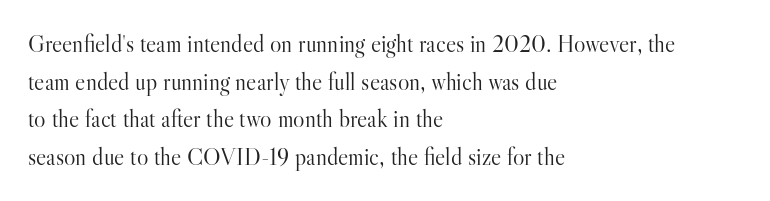
The image shows 24 px text type, upright; set left-aligned, normal line spacing (1.57x), normal letter spacing, not underlined.
